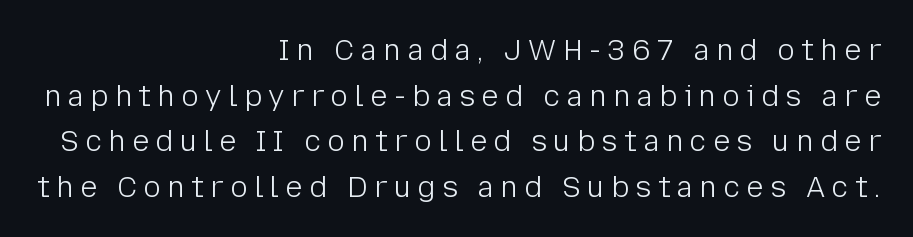
{"serif": "no", "italic": "no", "bold": "no", "weight": "light", "width": "normal", "stroke_contrast": "low", "x_height": "medium", "monospaced": "no", "underline": "no", "align": "right", "line_spacing": "normal", "line_spacing_ratio": 1.57, "letter_spacing": "wide", "letter_spacing_em": 0.22, "glyph_px": 29}
